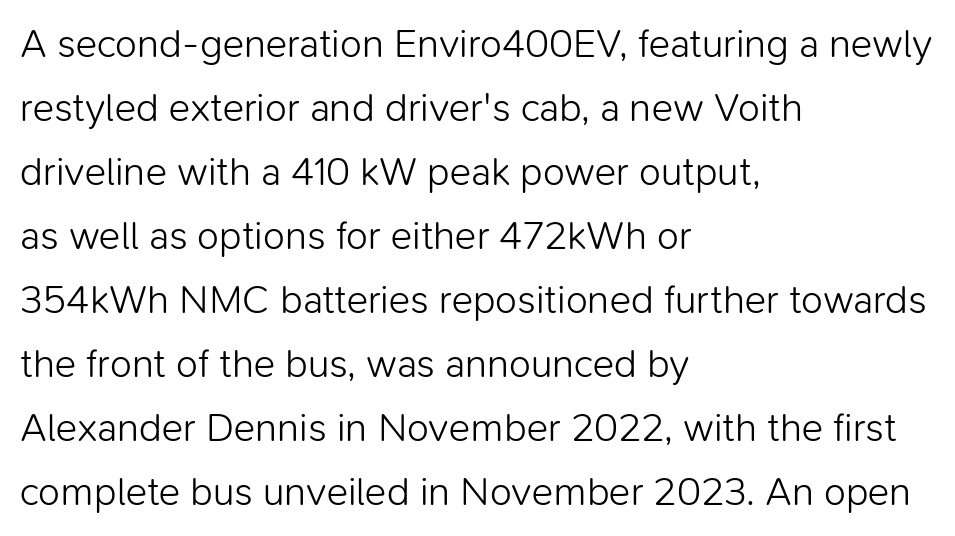
The image shows 40 px light sans-serif type, upright; set left-aligned, normal line spacing (1.6x), normal letter spacing, not underlined; low stroke contrast and a medium x-height.
